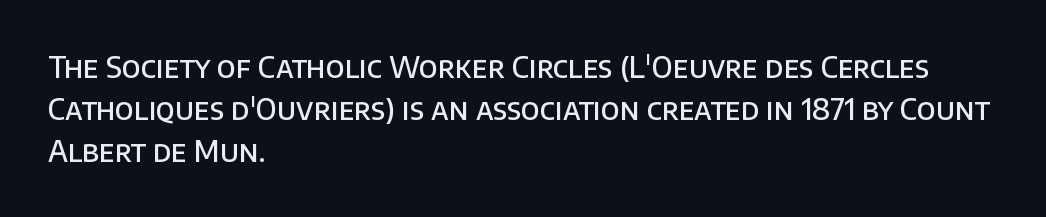
The image shows 29 px semibold sans-serif type, upright; set left-aligned, normal line spacing (1.44x), normal letter spacing, not underlined; low stroke contrast and a large x-height.
